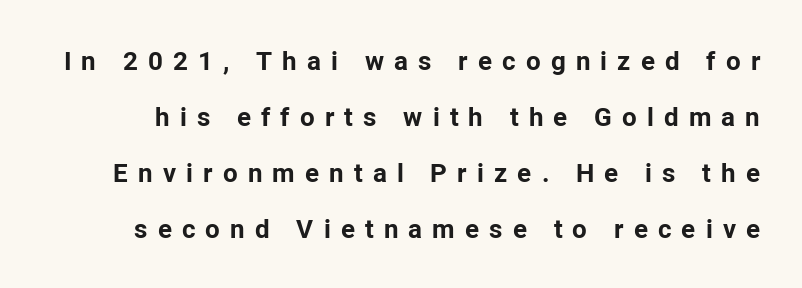
The letterforms stand isolated, each surrounded by extra space. The string is rendered with underlining switched off. Designer's note — italics off, roman on. How heavy is the stroke? Heavy — this is a bold.
